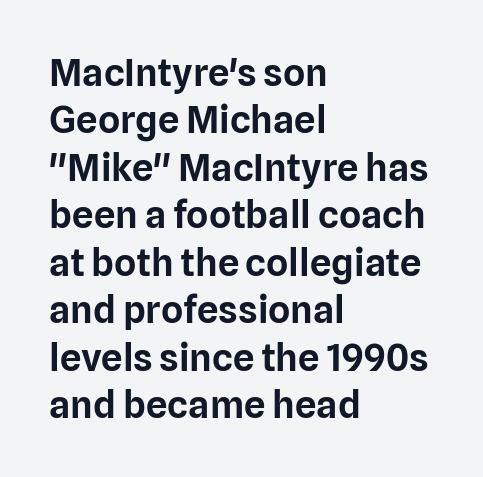
Descenders hang freely into open space. A typesetter would call this zero additional tracking. Regarding leading, the lines here are spaced in the standard way. Horizontal alignment here is leftward, the default for most running prose.
